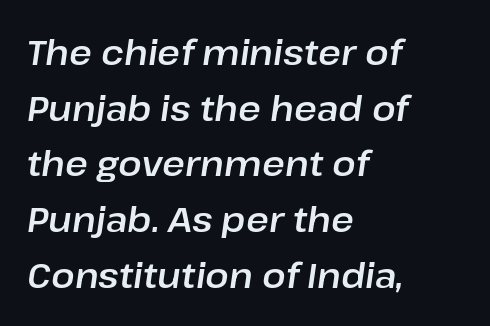
{"italic": "yes", "lean": "right", "slant_degrees": 8, "width": "normal", "stroke_contrast": "low", "x_height": "medium", "monospaced": "no", "underline": "no", "align": "left", "line_spacing": "normal", "line_spacing_ratio": 1.59, "letter_spacing": "normal", "letter_spacing_em": 0.0, "glyph_px": 35}
